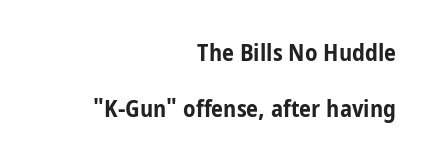
{"italic": "no", "bold": "yes", "underline": "no", "align": "right", "line_spacing": "loose", "line_spacing_ratio": 2.32, "letter_spacing": "normal", "letter_spacing_em": 0.0, "glyph_px": 24}
